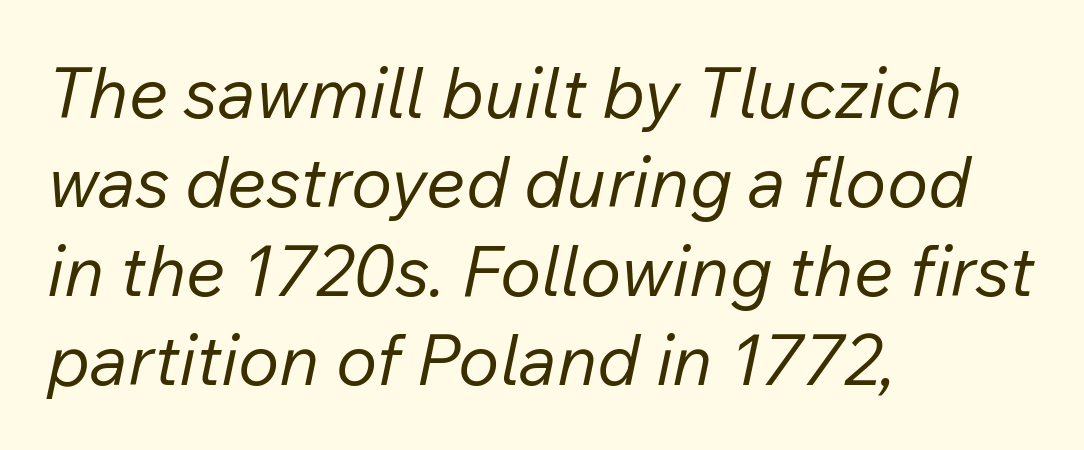
{"italic": "yes", "lean": "right", "slant_degrees": 12, "bold": "no", "weight": "regular", "width": "normal", "stroke_contrast": "low", "x_height": "medium", "monospaced": "no", "underline": "no", "align": "left", "line_spacing": "normal", "line_spacing_ratio": 1.27, "letter_spacing": "normal", "letter_spacing_em": 0.0, "glyph_px": 70}
